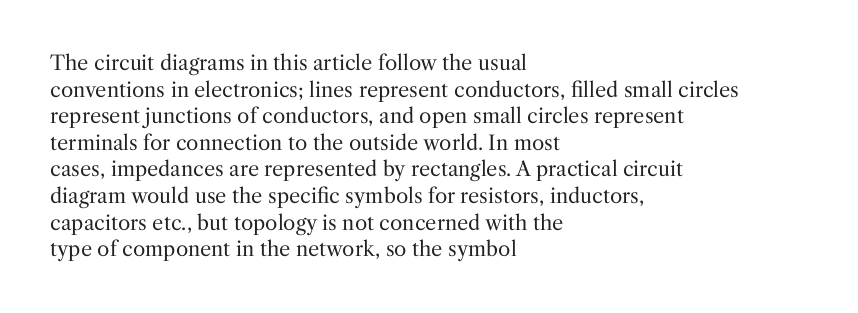
Q: Is the text bold? A: No.
Q: Is the text italic (slanted)? A: No, it is upright.
Q: Is the text underlined? A: No.
Q: How is the paragraph aligned? A: Left-aligned.
Q: Is the spacing between letters normal or unusually wide? A: Normal.
Q: Is the spacing between lines tight, normal or loose? A: Normal.
